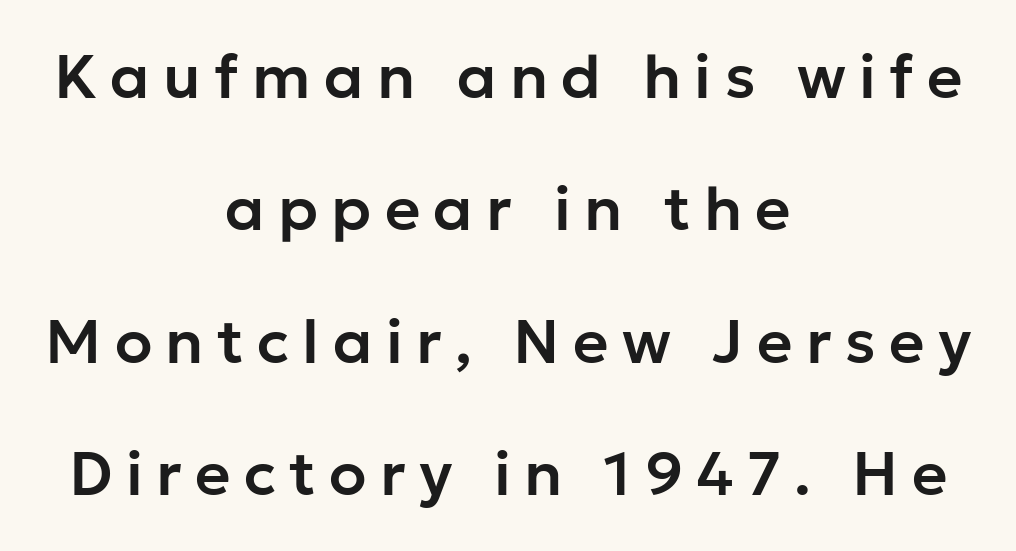
The words here are not underlined. Regarding serifs, this sample does without them. Leftover space on each line is divided equally before and after the words. Glyph-to-glyph distance is far greater than everyday printed text.
